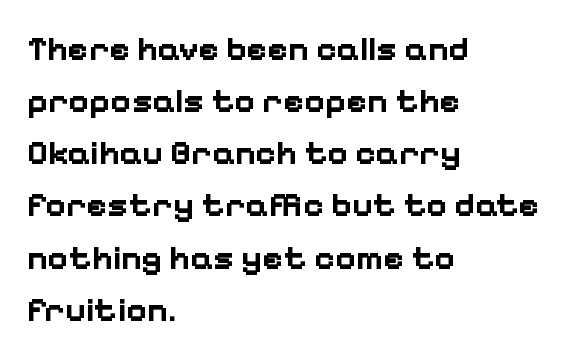
The image shows 35 px bold sans-serif type, upright; set left-aligned, normal line spacing (1.49x), normal letter spacing, not underlined; low stroke contrast and a medium x-height.
